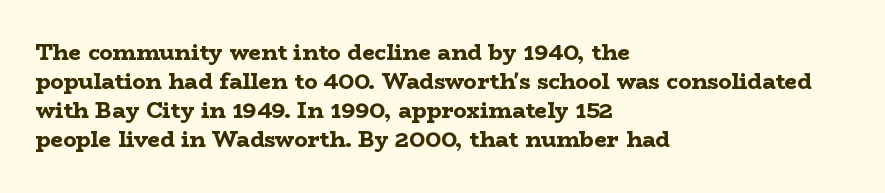
The image shows 22 px bold type, upright; set left-aligned, normal line spacing (1.32x), normal letter spacing, not underlined.
